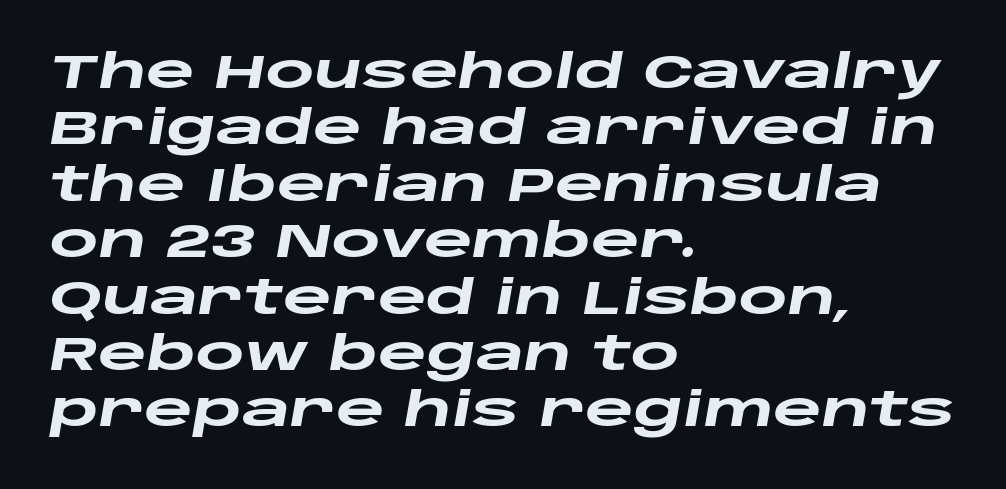
Q: Is the text bold? A: Yes.
Q: Is the text italic (slanted)? A: Yes, it leans right by about 10 degrees.
Q: Is the text underlined? A: No.
Q: How is the paragraph aligned? A: Left-aligned.
Q: Is the spacing between letters normal or unusually wide? A: Normal.
Q: Width (condensed, normal, or wide)? A: Wide.
Q: Stroke contrast? A: Low.
Q: x-height? A: Large.
Q: Monospaced? A: No.
